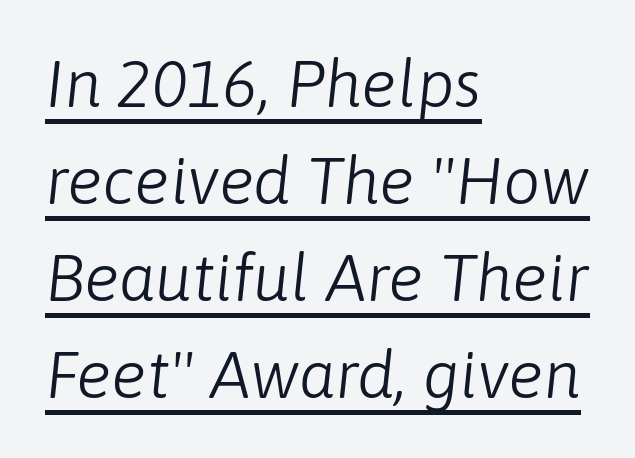
A normal amount of white space separates one row of letters from the next. This sample uses plain, unmodified letter spacing. In designer terms, the underline attribute is active on this setting. Yep, that's italic — everything's leaning.
